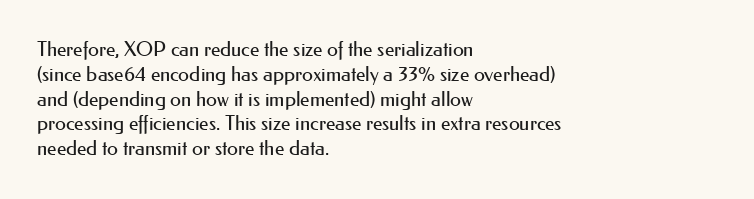
{"italic": "no", "bold": "no", "underline": "no", "align": "left", "line_spacing_ratio": 1.24, "letter_spacing": "normal", "letter_spacing_em": 0.0, "glyph_px": 20}
